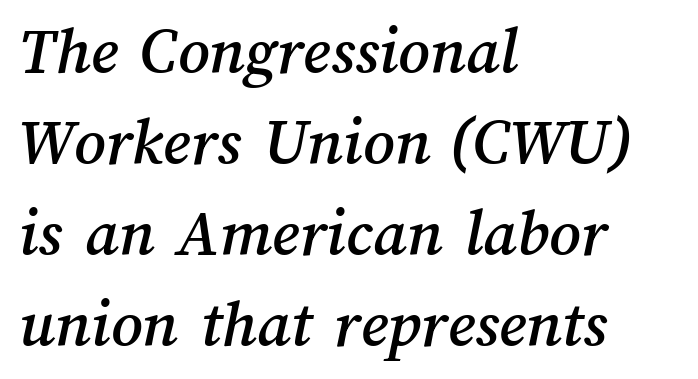
The image shows 68 px text type; set left-aligned, normal line spacing (1.34x), normal letter spacing, not underlined; medium stroke contrast and a medium x-height.
